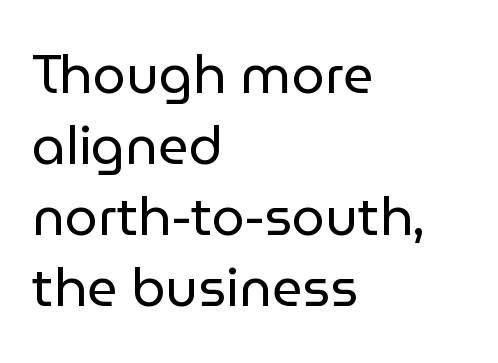
Is this a fixed-width face? No — the glyphs have proportional, varying widths. Nope, no serifs anywhere on these letters. The ragged edge is on the right, which tells us the setting is flush left. Each word holds together tightly as a unit, with standard inter-letter gaps.
